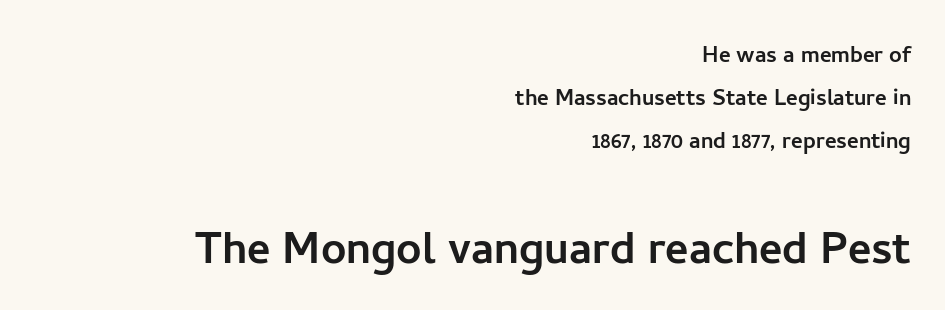
Q: Is the text italic (slanted)? A: No, it is upright.
Q: Is the typeface a serif or a sans-serif typeface? A: Sans-serif.
Q: Is the text underlined? A: No.
Q: How is the paragraph aligned? A: Right-aligned.
Q: Is the spacing between letters normal or unusually wide? A: Normal.
Q: Is the spacing between lines tight, normal or loose? A: Normal.
Q: Which block of text is set in a larger size, the first (top) or the second (bottom)? A: The second (bottom) one.
Q: Width (condensed, normal, or wide)? A: Normal.
Q: Stroke contrast? A: Low.
Q: x-height? A: Medium.
Q: Monospaced? A: No.
